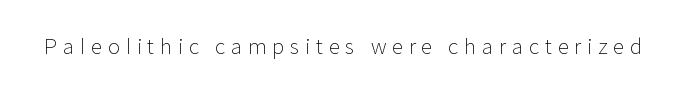
Stroke thickness stays within the range of a standard reading face or lighter. What stands out about the letter spacing? Its width — letters are far apart. A bare baseline throughout the passage. Every character sits straight up, as roman type does.
